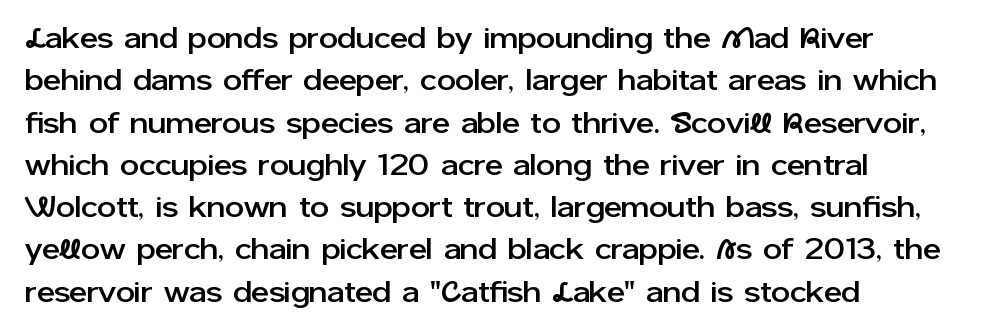
{"serif": "no", "italic": "no", "width": "normal", "stroke_contrast": "low", "x_height": "medium", "monospaced": "no", "underline": "no", "align": "left", "line_spacing": "normal", "line_spacing_ratio": 1.41, "letter_spacing": "normal", "letter_spacing_em": 0.0, "glyph_px": 30}
